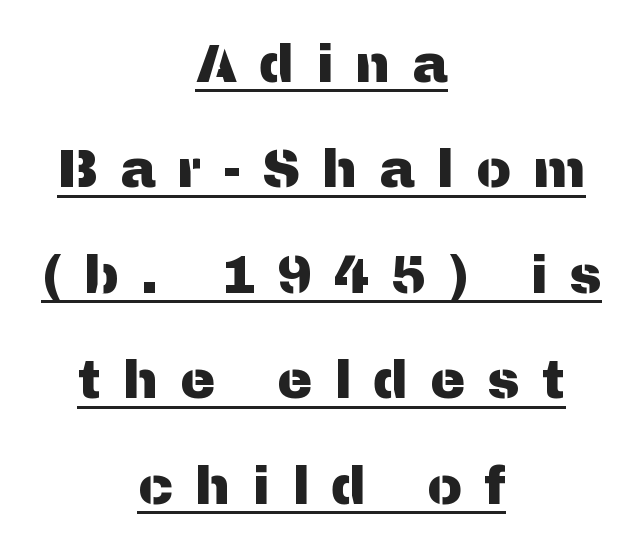
The specimen includes a rule beneath the text block's lines. Vertically, the passage feels expansive, rows floating well apart. The specimen reads as upright at a glance. The rendering uses natural spacing where letterforms have individual widths.
